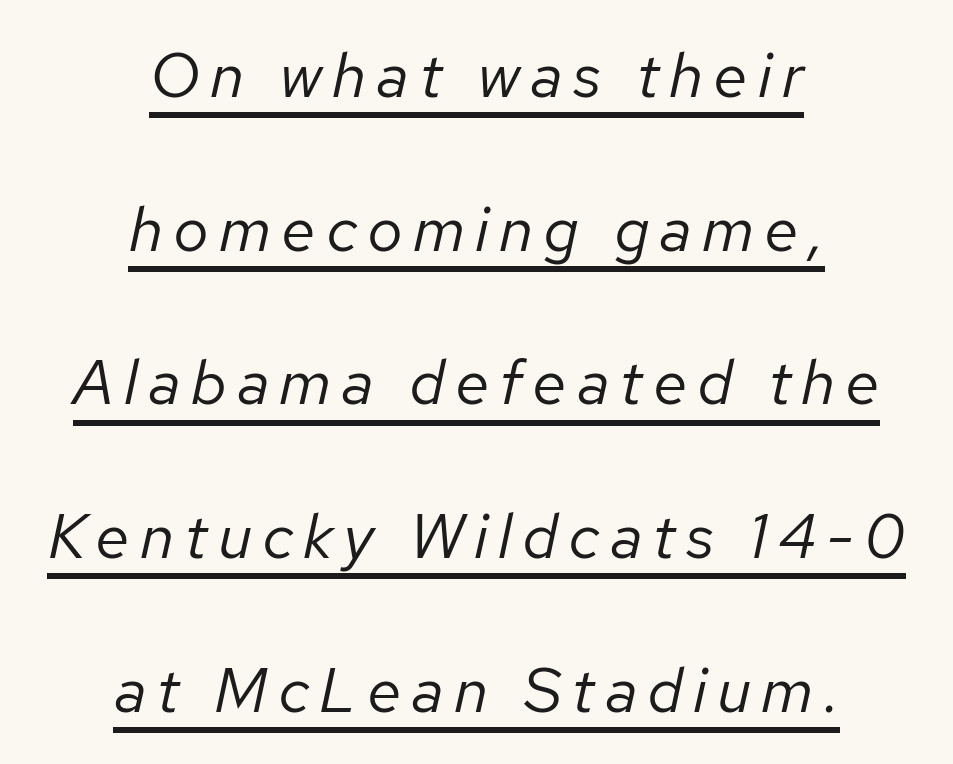
In designer terms, the underline attribute is active on this setting. These lines stack symmetrically, like a column narrowing and widening about its center. This sample trades compactness for vertical openness between lines. Counters stay open thanks to moderate or lighter strokes. The typography opts for an oblique posture over an upright one.
